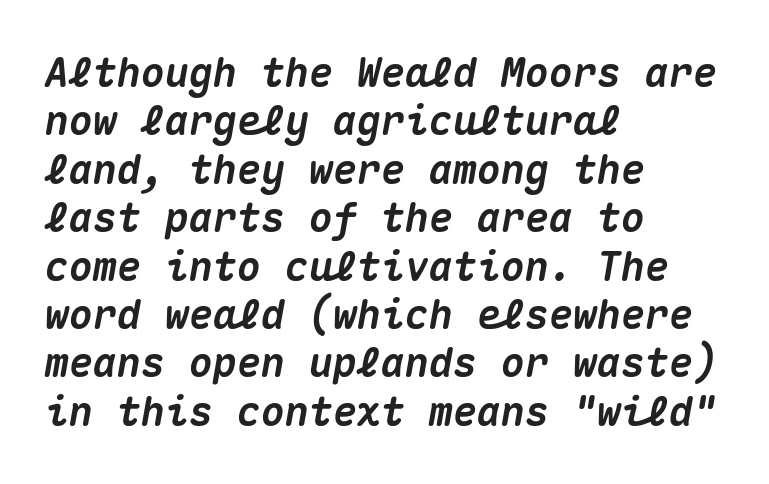
Q: Is the text bold? A: Yes.
Q: Is the text italic (slanted)? A: Yes, it leans right by about 10 degrees.
Q: Is the text underlined? A: No.
Q: How is the paragraph aligned? A: Left-aligned.
Q: Is the spacing between letters normal or unusually wide? A: Normal.
Q: Width (condensed, normal, or wide)? A: Normal.
Q: Stroke contrast? A: Medium.
Q: x-height? A: Medium.
Q: Monospaced? A: Yes.
